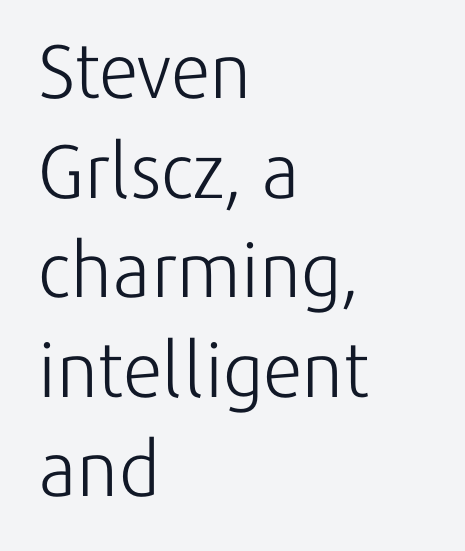
{"serif": "no", "italic": "no", "bold": "no", "weight": "light", "width": "normal", "stroke_contrast": "low", "x_height": "medium", "monospaced": "no", "underline": "no", "align": "left", "line_spacing": "normal", "line_spacing_ratio": 1.31, "letter_spacing": "normal", "letter_spacing_em": 0.0, "glyph_px": 76}
